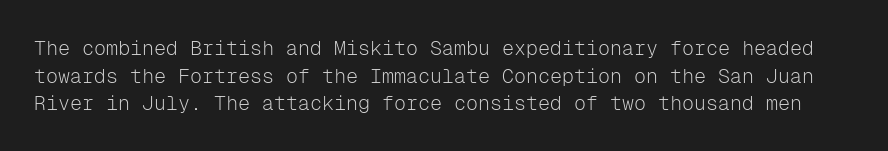
The lettering stays uniformly vertical, giving the passage a roman look. Leading: standard. What stands out about the letter spacing? Nothing — it is the standard amount. Clear beneath every line of the passage. The font sits on the lighter half of the weight spectrum, regular included.
